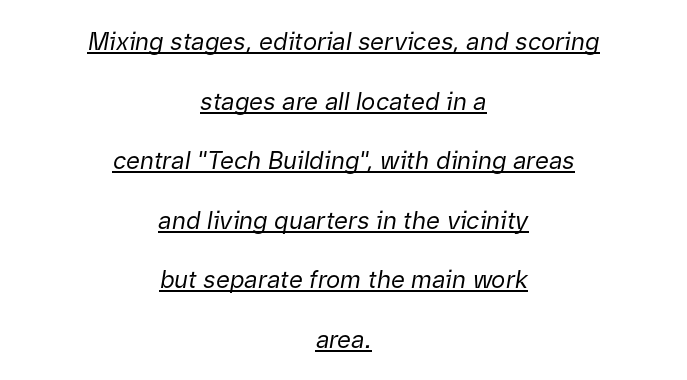
The image shows 24 px text type, italic (leaning right); set centered, loose line spacing (2.48x), normal letter spacing, underlined.
